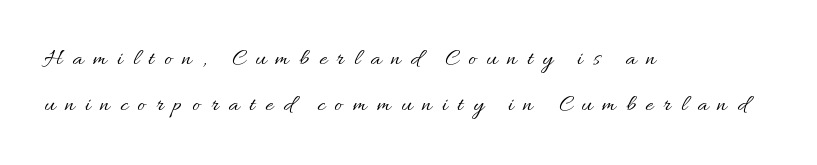
{"bold": "no", "underline": "no", "align": "left", "line_spacing": "loose", "line_spacing_ratio": 1.9, "letter_spacing": "wide", "letter_spacing_em": 0.42, "glyph_px": 24}
